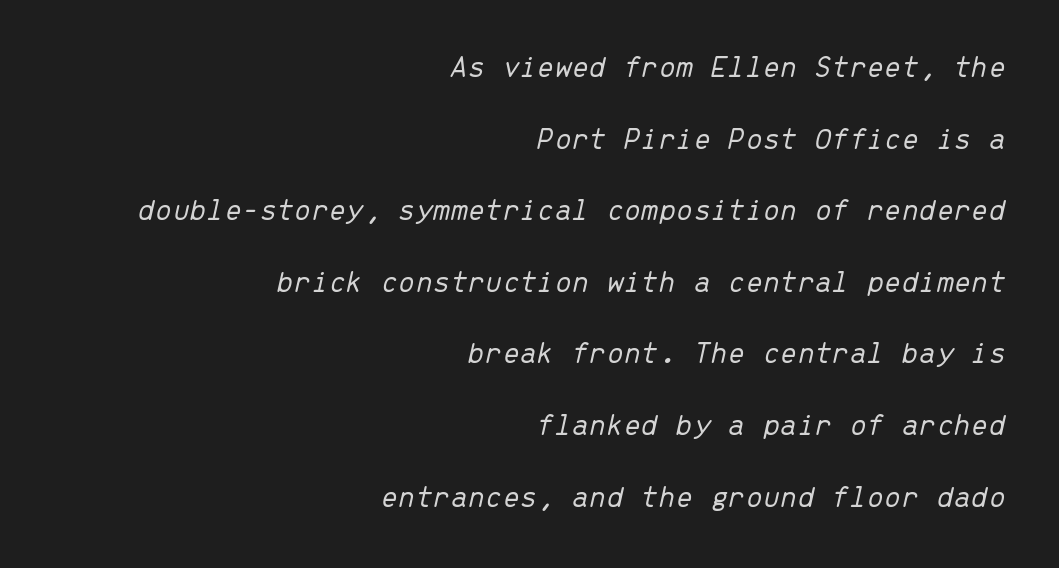
Q: Is the text bold? A: No.
Q: Is the text italic (slanted)? A: Yes, it leans right by about 13 degrees.
Q: Is the text underlined? A: No.
Q: How is the paragraph aligned? A: Right-aligned.
Q: Is the spacing between letters normal or unusually wide? A: Normal.
Q: Is the spacing between lines tight, normal or loose? A: Loose.
Q: Width (condensed, normal, or wide)? A: Normal.
Q: Stroke contrast? A: Low.
Q: x-height? A: Medium.
Q: Monospaced? A: Yes.
